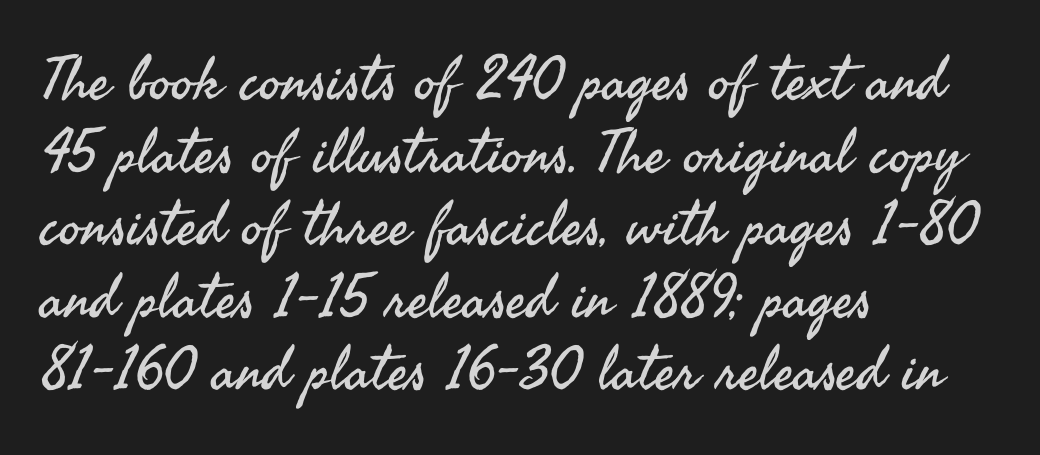
Q: Is the text bold? A: No.
Q: Is the text italic (slanted)? A: Yes.
Q: Is the typeface a serif or a sans-serif typeface? A: Sans-serif.
Q: Is the text underlined? A: No.
Q: How is the paragraph aligned? A: Left-aligned.
Q: Is the spacing between letters normal or unusually wide? A: Normal.
Q: Width (condensed, normal, or wide)? A: Normal.
Q: Stroke contrast? A: Medium.
Q: x-height? A: Small.
Q: Monospaced? A: No.
